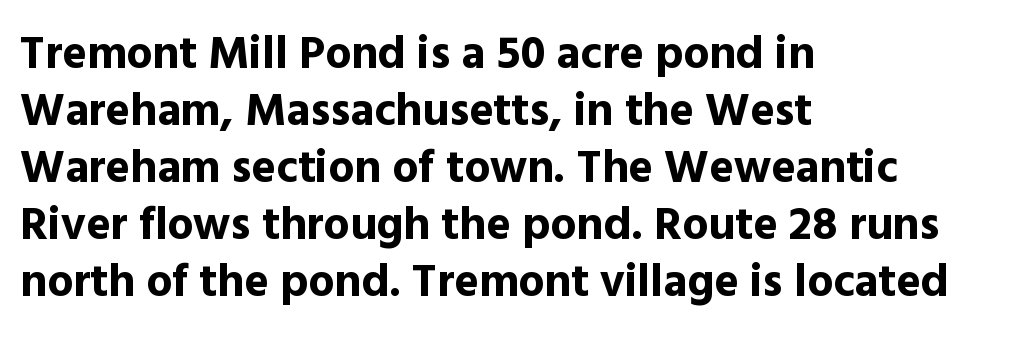
{"serif": "no", "italic": "no", "bold": "yes", "weight": "bold", "width": "normal", "x_height": "medium", "monospaced": "no", "underline": "no", "align": "left", "line_spacing_ratio": 1.24, "letter_spacing": "normal", "letter_spacing_em": 0.0, "glyph_px": 46}
